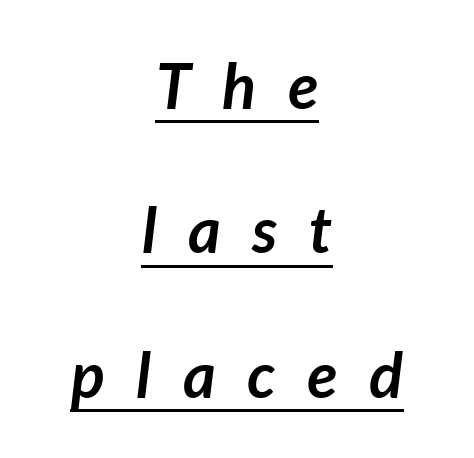
Like a heading marked for emphasis, these lines bear an underscore. Compared with typical body copy, the letter spacing here is much looser. There's an unmistakable incline to the writing here. The paragraph has two soft edges and a firm central axis. These words are printed bold, with thick strokes throughout.
